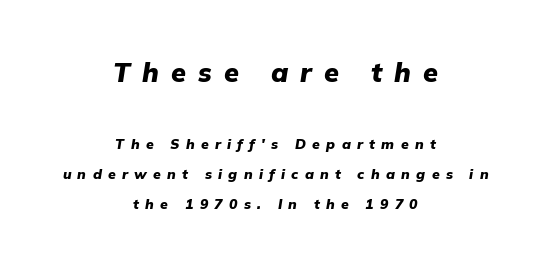
Whoever set this made the first block the dominant, larger element. Clear beneath every line of the passage. Chunky letters — that's bold for sure. Each word looks stretched out because of the extra space between its letters. Notice the wide empty band between every row — that's loose leading. Layout note: lines centered.
